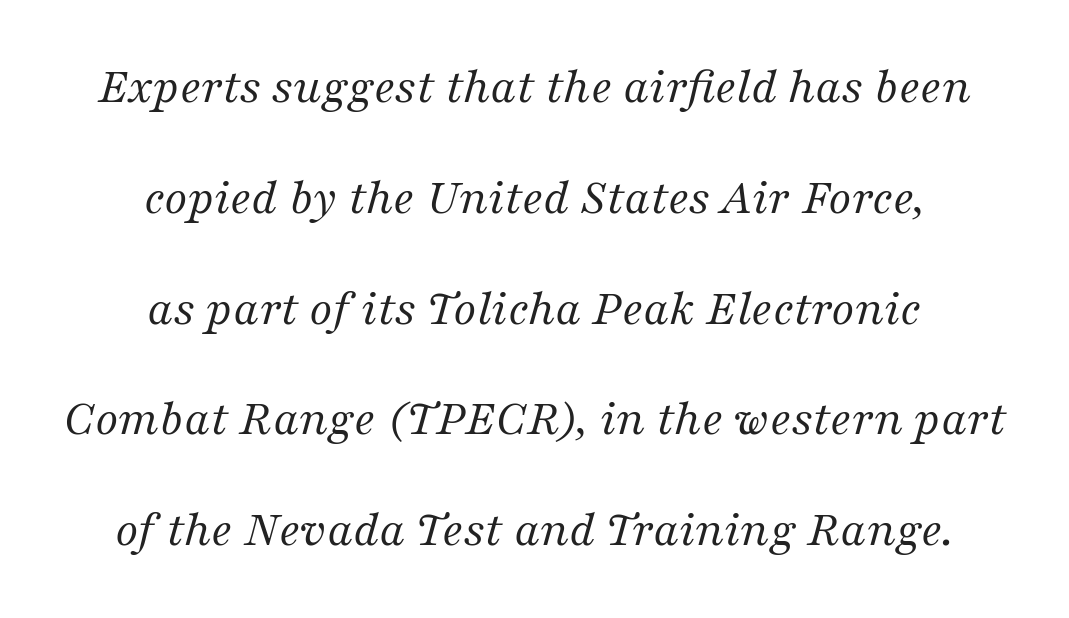
{"serif": "yes", "italic": "yes", "lean": "right", "slant_degrees": 16, "bold": "no", "weight": "regular", "width": "normal", "stroke_contrast": "medium", "x_height": "medium", "monospaced": "no", "underline": "no", "align": "center", "line_spacing": "loose", "line_spacing_ratio": 2.13, "letter_spacing": "normal", "letter_spacing_em": 0.0, "glyph_px": 52}
